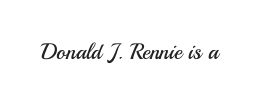
The image shows 22 px text type; set normal letter spacing, not underlined.
